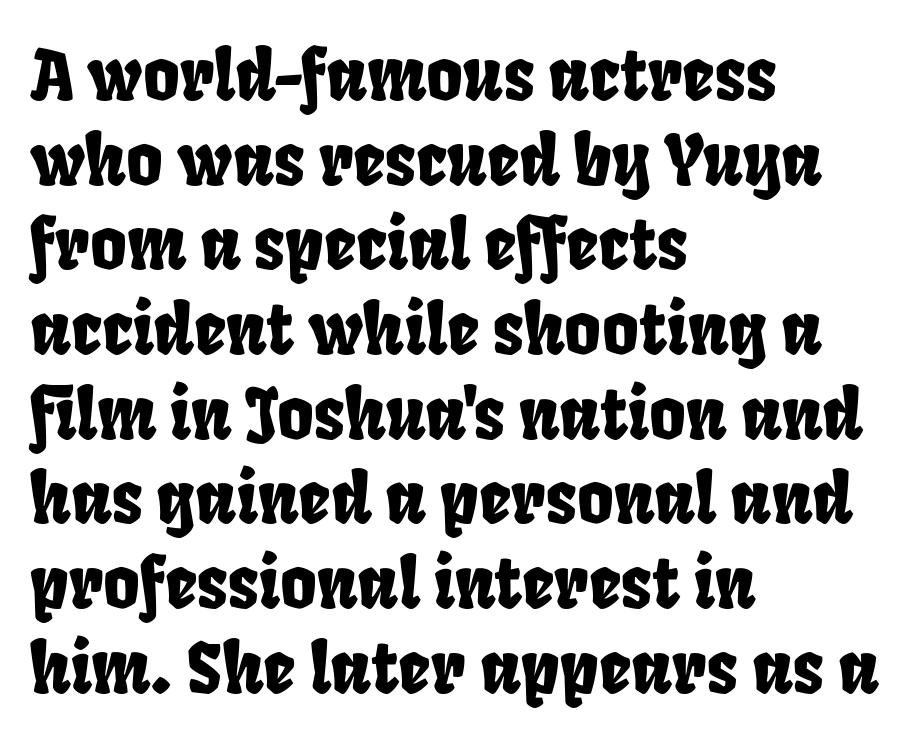
Reading down the block, your eye returns to a fixed left position each line. Each letter's strokes conclude bluntly, with no projecting serifs. Do the characters align in a grid? No, the font is proportional. The rendering keeps characters at their native spacing. Quick note: underline off.
